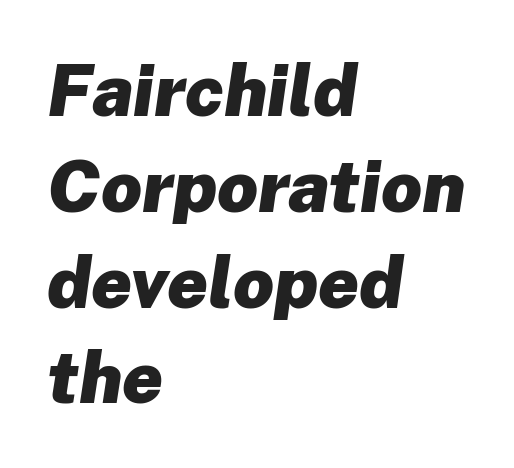
The image shows 72 px heavy type, italic (leaning right); set left-aligned, normal line spacing (1.33x), normal letter spacing, not underlined; low stroke contrast and a medium x-height.
